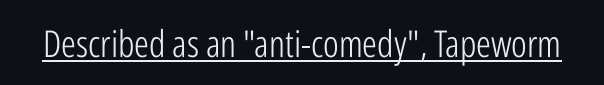
Do the characters align in a grid? No, the font is proportional. Observe the ordinary spacing: letters are neighbours, not strangers. This is the regular roman posture of the typeface. Heft: none added — not bold. A continuous stroke trails under the words, as in a hyperlink. Observe the absence of serifs on each vertical stroke in this sample.
